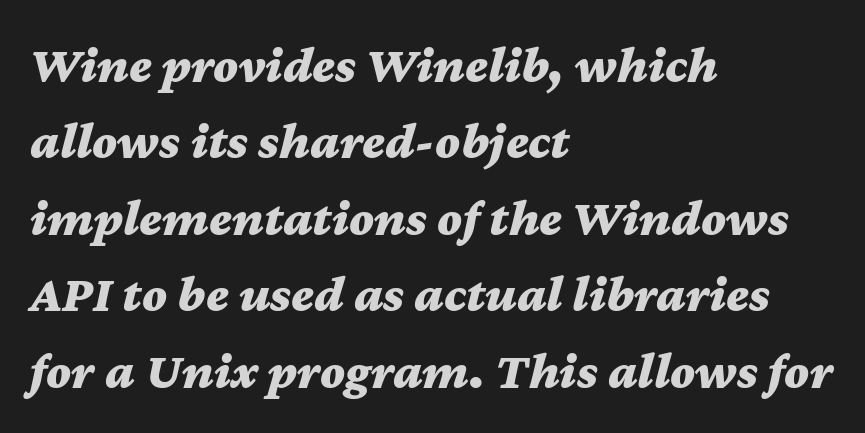
Q: Is the text bold? A: Yes.
Q: Is the text italic (slanted)? A: Yes, it leans right by about 12 degrees.
Q: Is the text underlined? A: No.
Q: How is the paragraph aligned? A: Left-aligned.
Q: Is the spacing between letters normal or unusually wide? A: Normal.
Q: Is the spacing between lines tight, normal or loose? A: Normal.
Q: Width (condensed, normal, or wide)? A: Wide.
Q: Stroke contrast? A: Medium.
Q: x-height? A: Medium.
Q: Monospaced? A: No.
